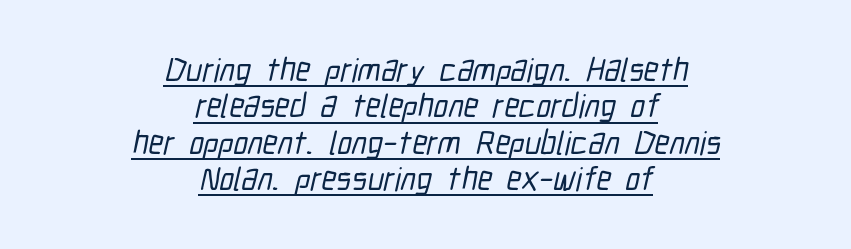
Each word holds together tightly as a unit, with standard inter-letter gaps. One-word summary of the alignment: center. Line spacing here is tight. The lettering is marked with a stroke running underneath it. A typesetter would call this proportional, since set widths differ per character. Each letter's strokes conclude bluntly, with no projecting serifs.
